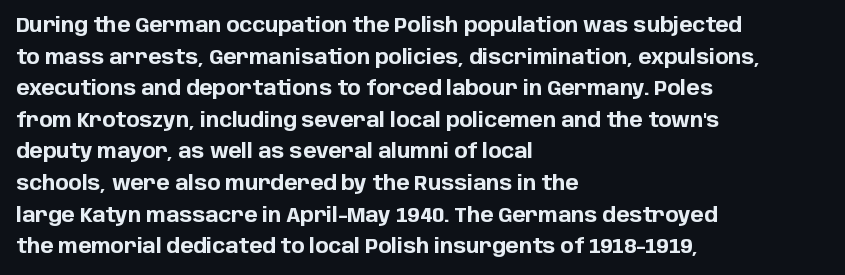
{"italic": "no", "bold": "yes", "underline": "no", "align": "left", "line_spacing": "normal", "line_spacing_ratio": 1.58, "letter_spacing": "normal", "letter_spacing_em": 0.0, "glyph_px": 20}
